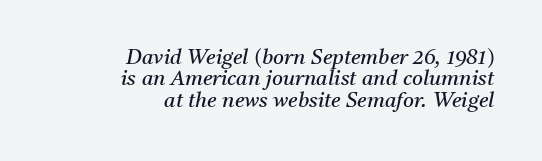
Q: Is the text bold? A: No.
Q: Is the text italic (slanted)? A: Yes, it leans right by about 11 degrees.
Q: Is the text underlined? A: No.
Q: How is the paragraph aligned? A: Right-aligned.
Q: Is the spacing between letters normal or unusually wide? A: Normal.
Q: Is the spacing between lines tight, normal or loose? A: Tight.
